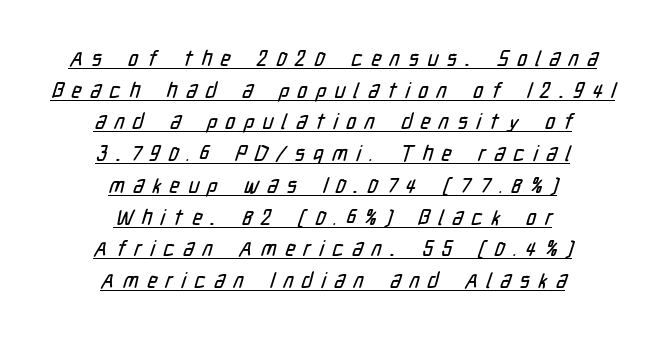
Compared with a flush-left layout, this one balances lines on the center instead. Is the letter spacing exaggerated? Yes — the characters are pushed far apart. Baseline-to-baseline distance is the conventional proportion of letter height. This rendering features underlined lettering.
